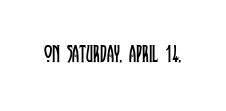
{"italic": "no", "bold": "no", "underline": "no", "letter_spacing": "normal", "letter_spacing_em": 0.0, "glyph_px": 25}
